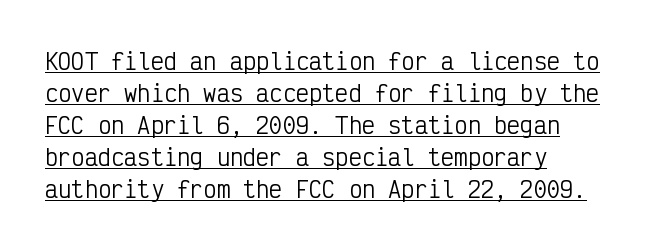
{"italic": "no", "bold": "no", "underline": "yes", "align": "left", "line_spacing": "normal", "line_spacing_ratio": 1.46, "letter_spacing": "normal", "letter_spacing_em": 0.0, "glyph_px": 22}
